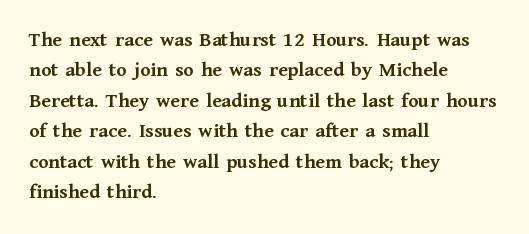
Notice how the stems are strictly vertical — no italics here. These words are printed bold, with thick strokes throughout. Leading: standard. You could call the tracking neutral — neither tight nor loose. The rendering anchors every line to the left-hand side. The words here are not underlined.
